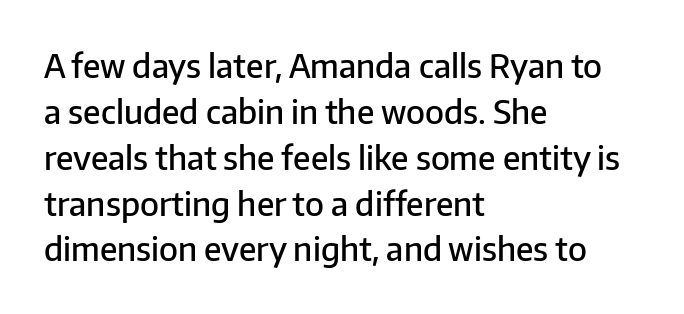
{"serif": "no", "italic": "no", "bold": "semi", "weight": "semibold", "width": "normal", "stroke_contrast": "low", "x_height": "medium", "monospaced": "no", "underline": "no", "align": "left", "line_spacing": "normal", "line_spacing_ratio": 1.39, "letter_spacing": "normal", "letter_spacing_em": 0.0, "glyph_px": 33}
